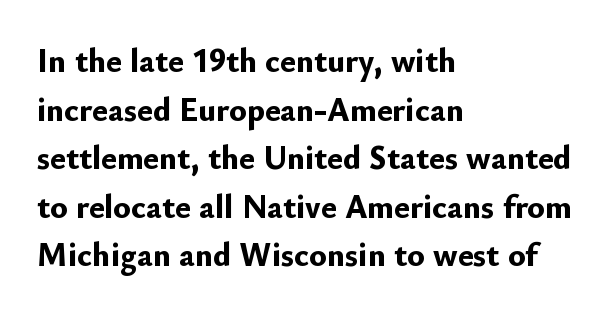
Which margin do the lines hug? The left one — the right edge is uneven. Nope, no serifs anywhere on these letters. The letters stand upright; this is a roman face. Students, observe: this is what conventionally led text looks like. The letters sit at their default tracking, neither squeezed nor spread.
